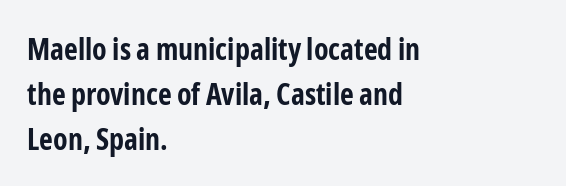
Q: Is the text bold? A: Yes.
Q: Is the text italic (slanted)? A: No, it is upright.
Q: Is the typeface a serif or a sans-serif typeface? A: Sans-serif.
Q: Is the text underlined? A: No.
Q: How is the paragraph aligned? A: Left-aligned.
Q: Is the spacing between letters normal or unusually wide? A: Normal.
Q: Is the spacing between lines tight, normal or loose? A: Normal.
Q: Width (condensed, normal, or wide)? A: Condensed.
Q: Stroke contrast? A: Low.
Q: x-height? A: Medium.
Q: Monospaced? A: No.
